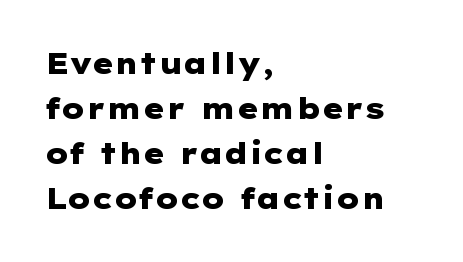
{"serif": "no", "italic": "no", "bold": "yes", "weight": "heavy", "width": "wide", "stroke_contrast": "low", "x_height": "medium", "underline": "no", "align": "left", "line_spacing": "normal", "line_spacing_ratio": 1.55, "letter_spacing": "normal", "letter_spacing_em": 0.0, "glyph_px": 29}
